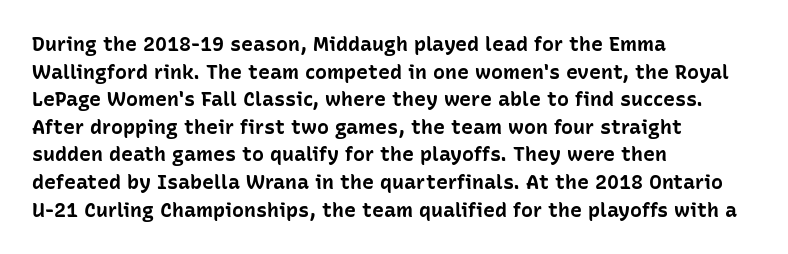
{"italic": "no", "bold": "yes", "underline": "no", "align": "left", "line_spacing": "normal", "line_spacing_ratio": 1.38, "letter_spacing": "normal", "letter_spacing_em": 0.0, "glyph_px": 20}
